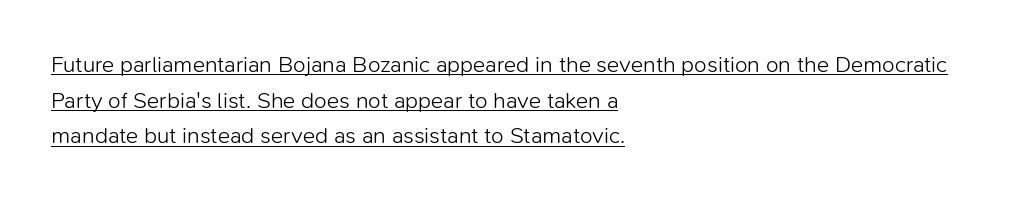
The words here are underlined. The font's upright variant was chosen for this text. The rendering uses a moderate line-height, typical for paragraphs. The letters sit at their default tracking, neither squeezed nor spread. Bold? No — there's no thickening of the strokes. One-word summary of the alignment: left.
